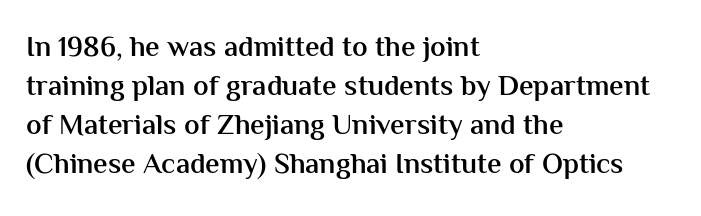
The image shows 29 px semibold sans-serif type, upright; set left-aligned, normal line spacing (1.35x), normal letter spacing, not underlined; medium stroke contrast and a medium x-height.
